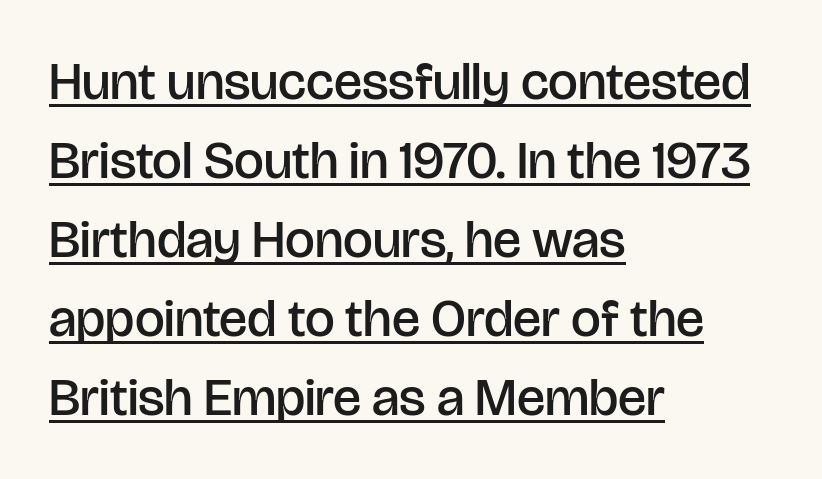
The image shows 53 px semibold sans-serif type, upright; set left-aligned, normal line spacing (1.49x), normal letter spacing, underlined; low stroke contrast and a large x-height.
